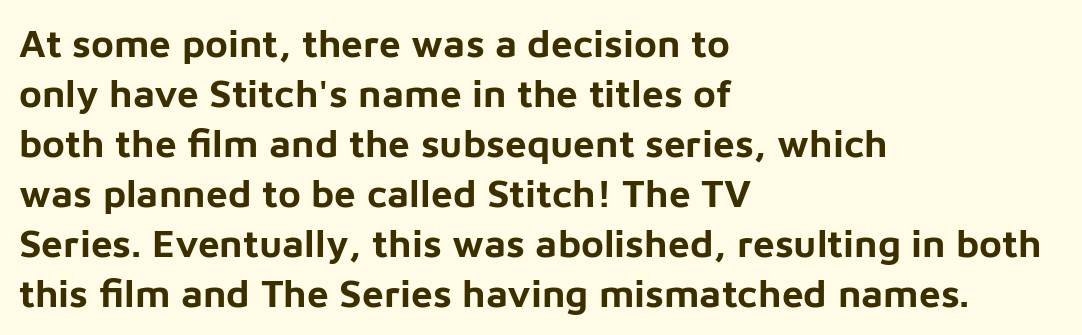
Typesetter's note: full bold, strokes at maximum text heaviness. Characters follow at the spacing the type designer built in. No feet cap the strokes, marking this as sans-serif type. Is this a fixed-width face? No — the glyphs have proportional, varying widths. The axis of the letterforms is exactly vertical.
